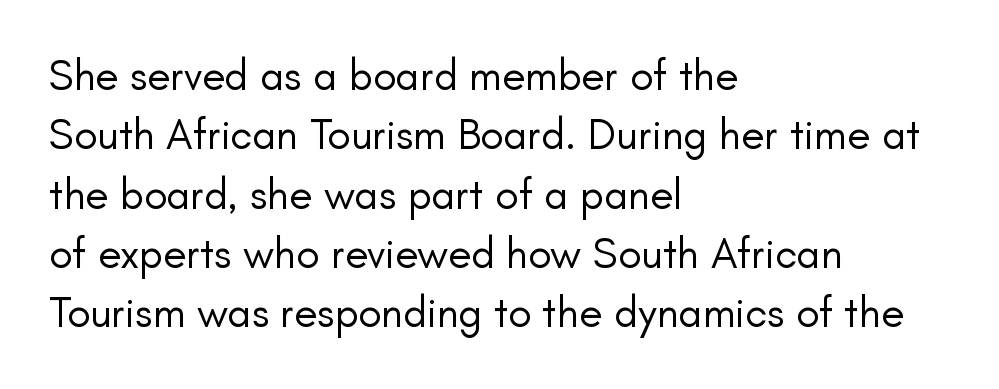
The image shows 43 px regular-weight sans-serif type, upright; set left-aligned, normal line spacing (1.38x), normal letter spacing, not underlined; low stroke contrast and a small x-height.
